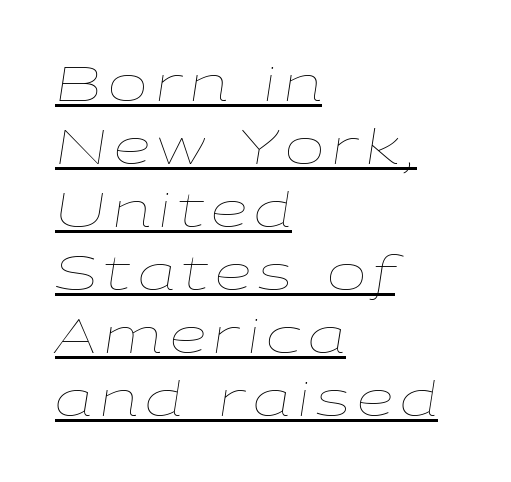
Stroke mass is kept to a normal reading level or below. Emphasis is given by a line drawn under the lettering. A typesetter would mark this as italic. The rendering uses a moderate line-height, typical for paragraphs. Varying glyph widths throughout — classic text-font behaviour.
